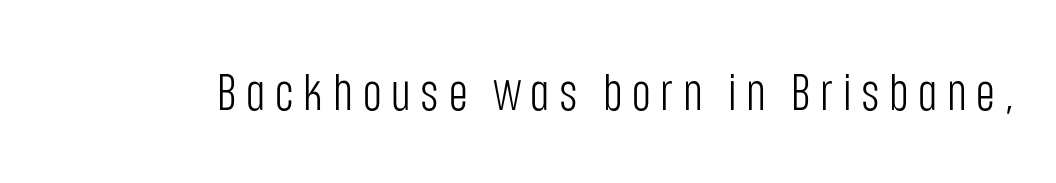
Vertical stems look standard width or narrower in stroke. The zone under the glyphs is completely vacant. I'd call this a sans setting — the letters go barefoot. The face used here is proportionally spaced, like ordinary book or web type.
